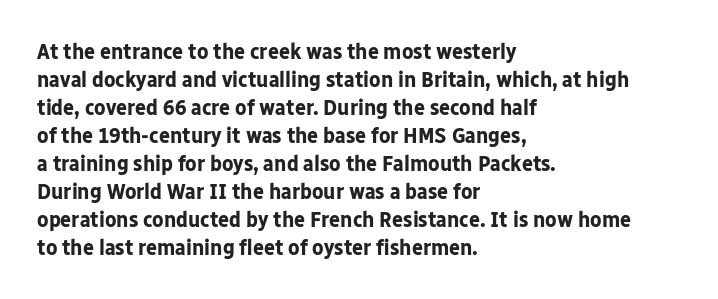
{"italic": "no", "bold": "yes", "underline": "no", "align": "left", "line_spacing_ratio": 1.22, "letter_spacing": "normal", "letter_spacing_em": 0.0, "glyph_px": 23}
